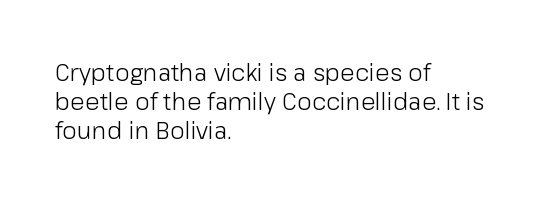
{"italic": "no", "bold": "no", "underline": "no", "align": "left", "line_spacing_ratio": 1.2, "letter_spacing": "normal", "letter_spacing_em": 0.0, "glyph_px": 24}
